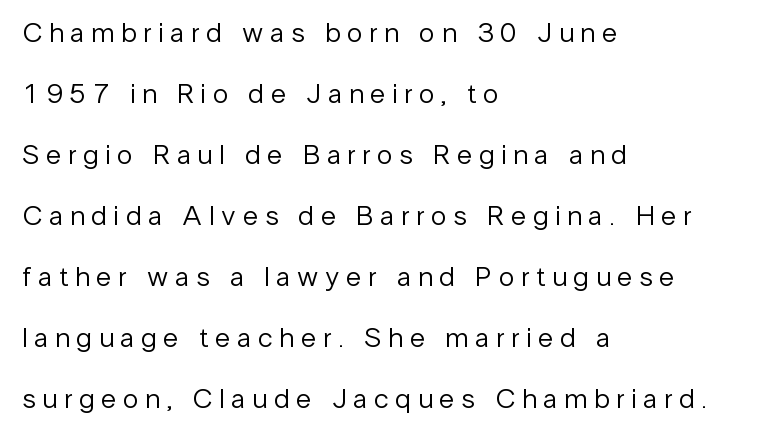
{"serif": "no", "italic": "no", "bold": "no", "weight": "regular", "width": "normal", "stroke_contrast": "low", "x_height": "medium", "monospaced": "no", "underline": "no", "align": "left", "line_spacing": "loose", "line_spacing_ratio": 2.18, "letter_spacing": "wide", "letter_spacing_em": 0.24, "glyph_px": 28}
